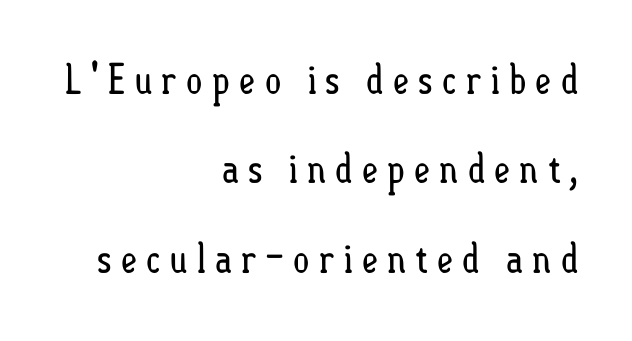
The image shows 41 px regular-weight, condensed type, upright; set right-aligned, loose line spacing (2.18x), unusually wide letter spacing (+0.2 em), not underlined; low stroke contrast and a small x-height.
